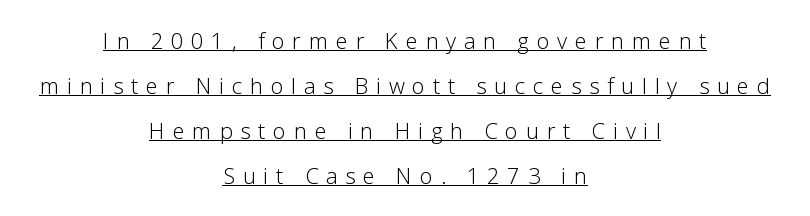
Q: Is the text bold? A: No.
Q: Is the text italic (slanted)? A: No, it is upright.
Q: Is the text underlined? A: Yes.
Q: How is the paragraph aligned? A: Centered.
Q: Is the spacing between letters normal or unusually wide? A: Unusually wide.
Q: Is the spacing between lines tight, normal or loose? A: Loose.
